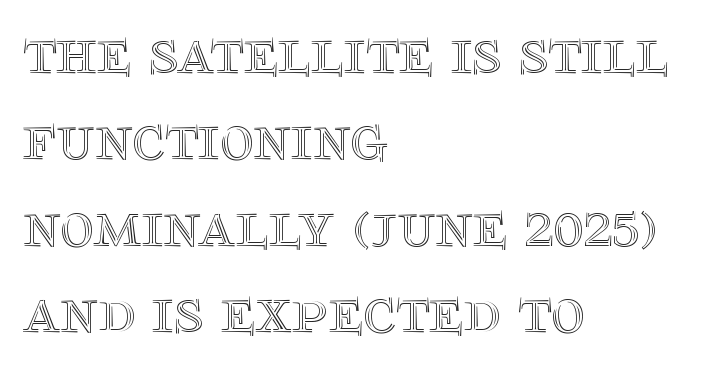
Letter spacing: default. Lines of text with bare space underneath. Every character sits straight up, as roman type does. The paragraph has a hard left edge and a soft right edge.
